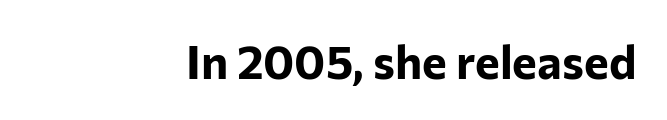
Reading down the block, your eye finds every line finishing at a fixed right position. The line texture is even and compact thanks to regular tracking. Spacing verdict: proportional, widths tailored to each character. Unmarked baselines from the first word to the last. Each glyph is drawn with heavy, bold strokes.
